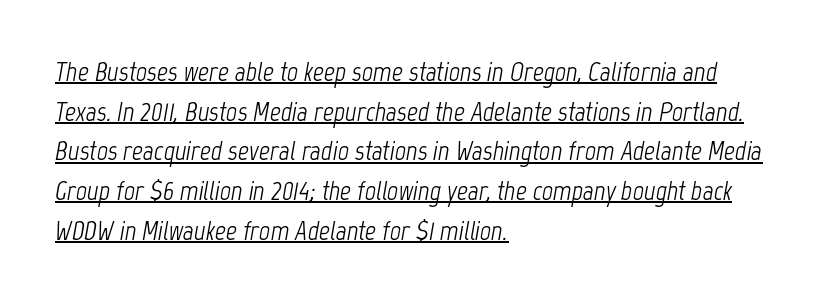
The image shows 27 px text type, italic (leaning right); set left-aligned, normal line spacing (1.47x), normal letter spacing, underlined.
